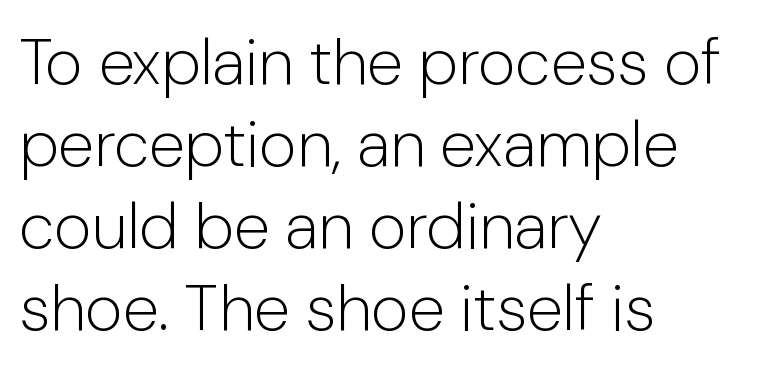
These lines are rendered in a variable-pitch font. Nothing sits at the stroke ends, so this counts as sans-serif. Check the space under the baseline: it is left empty. Upright lettering throughout.
